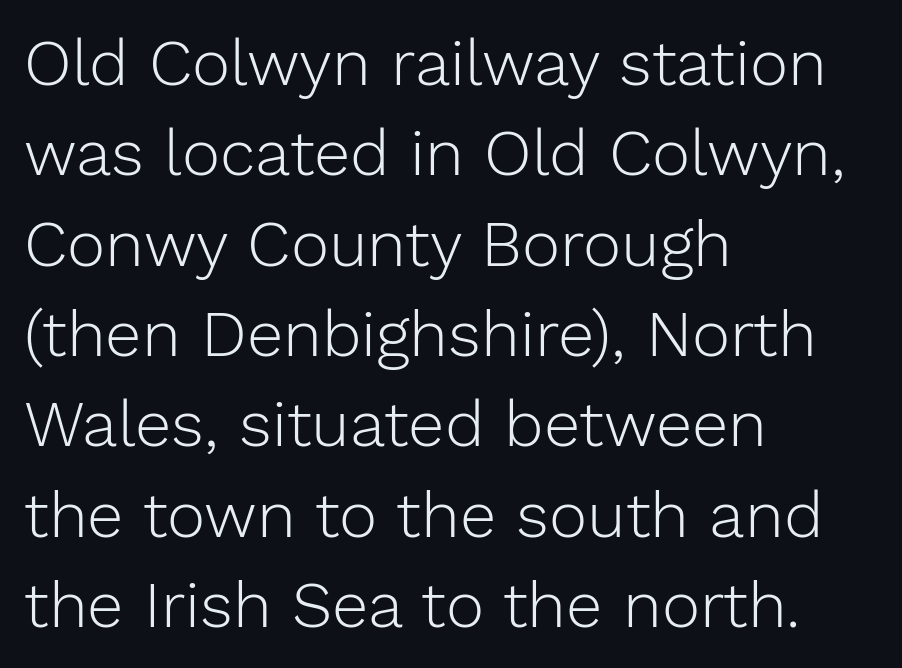
The image shows 65 px light sans-serif type, upright; set left-aligned, normal line spacing (1.39x), normal letter spacing, not underlined; low stroke contrast and a medium x-height.
